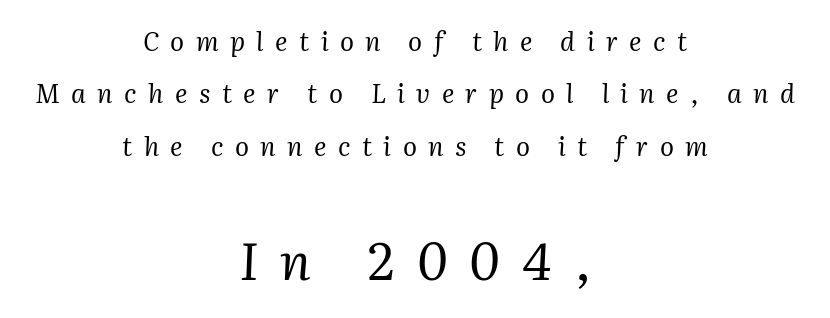
When letters slant like this, we call the style italic. Reading down the column, the eye jumps a long way to each next line. Just letters on the line, the space beneath them empty. Spacing between characters has been opened up far beyond the box default. These two chunks differ in scale, with the bottom chunk taking the larger measure. Character widths vary here, with narrow letters taking less room than wide ones.
